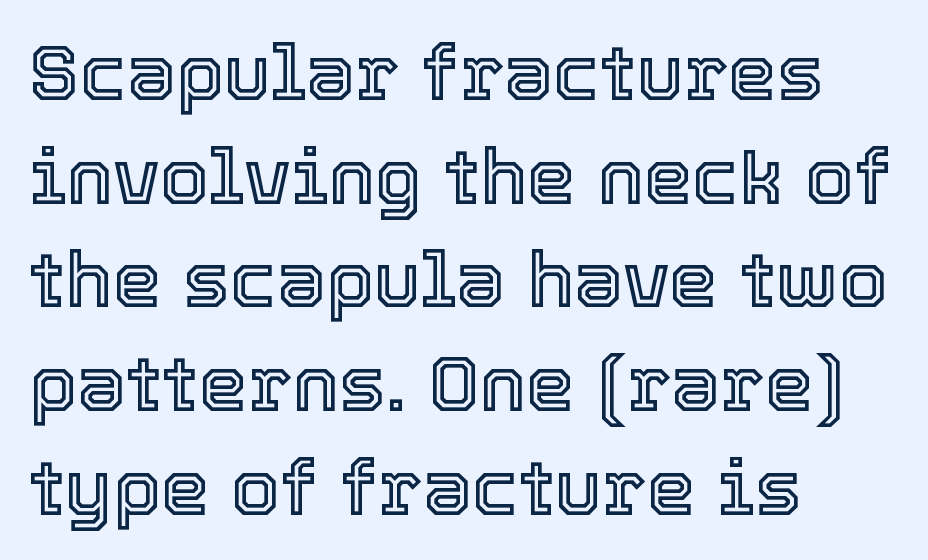
{"italic": "no", "width": "normal", "x_height": "medium", "monospaced": "no", "underline": "no", "align": "left", "line_spacing": "normal", "line_spacing_ratio": 1.33, "letter_spacing": "normal", "letter_spacing_em": 0.0, "glyph_px": 78}
